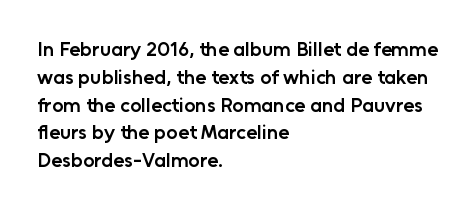
In terms of posture, this sample is upright. A typesetter would call this zero additional tracking. In terms of weight, the rendering is demibold, just under bold. One glance says typical: line gaps are just what's usual. Left-aligned paragraph, ragged on the right.
